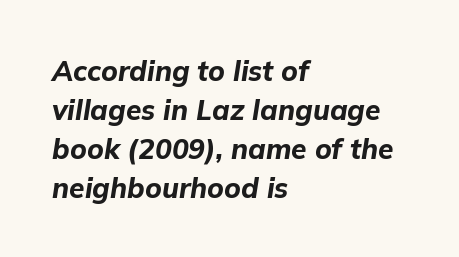
The image shows 28 px bold type, italic (leaning right); set left-aligned, normal line spacing (1.39x), normal letter spacing, not underlined; low stroke contrast and a medium x-height.
